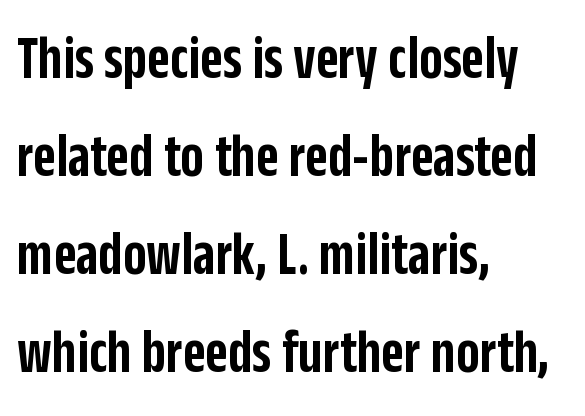
Q: Is the text bold? A: Semi-bold.
Q: Is the text italic (slanted)? A: No, it is upright.
Q: Is the typeface a serif or a sans-serif typeface? A: Sans-serif.
Q: Is the text underlined? A: No.
Q: How is the paragraph aligned? A: Left-aligned.
Q: Is the spacing between letters normal or unusually wide? A: Normal.
Q: Is the spacing between lines tight, normal or loose? A: Normal.
Q: Width (condensed, normal, or wide)? A: Condensed.
Q: Stroke contrast? A: Low.
Q: x-height? A: Large.
Q: Monospaced? A: No.
